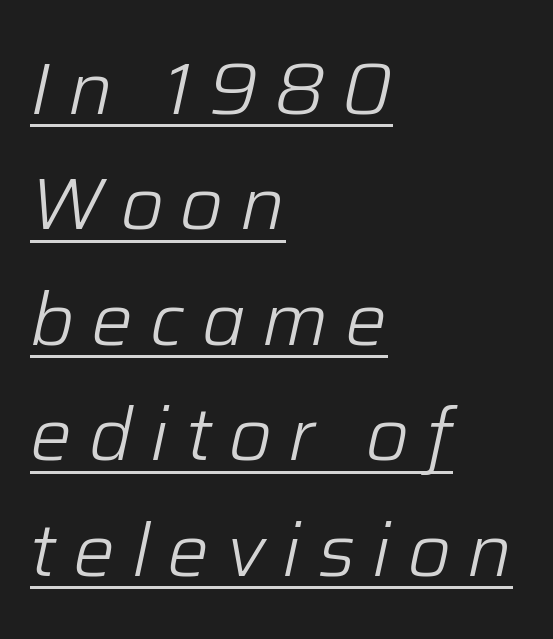
Q: Is the text bold? A: No.
Q: Is the text italic (slanted)? A: Yes, it leans right by about 12 degrees.
Q: Is the text underlined? A: Yes.
Q: How is the paragraph aligned? A: Left-aligned.
Q: Is the spacing between letters normal or unusually wide? A: Unusually wide.
Q: Is the spacing between lines tight, normal or loose? A: Normal.
Q: Width (condensed, normal, or wide)? A: Normal.
Q: Stroke contrast? A: Low.
Q: x-height? A: Medium.
Q: Monospaced? A: No.
